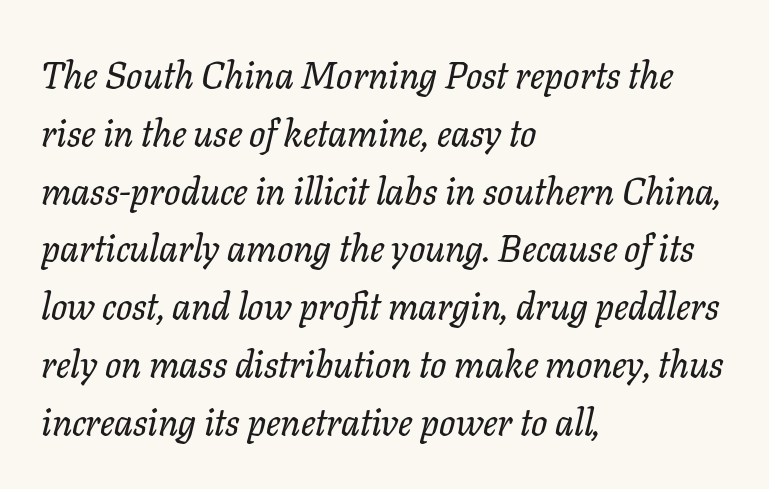
{"serif": "yes", "italic": "yes", "lean": "right", "slant_degrees": 11, "width": "normal", "stroke_contrast": "low", "x_height": "medium", "monospaced": "no", "underline": "no", "align": "left", "line_spacing": "normal", "line_spacing_ratio": 1.52, "letter_spacing": "normal", "letter_spacing_em": 0.0, "glyph_px": 38}
